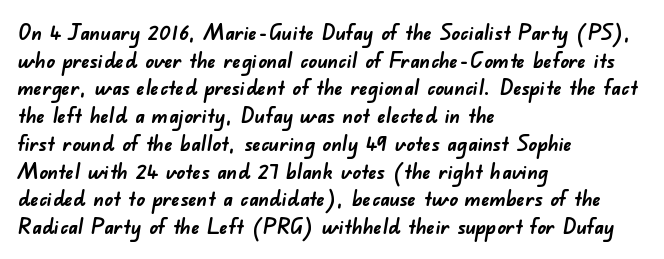
Q: Is the text bold? A: Yes.
Q: Is the text underlined? A: No.
Q: How is the paragraph aligned? A: Left-aligned.
Q: Is the spacing between letters normal or unusually wide? A: Normal.
Q: Is the spacing between lines tight, normal or loose? A: Normal.
